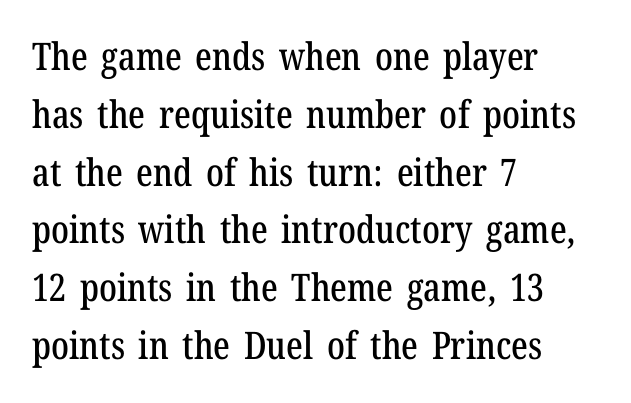
{"serif": "yes", "italic": "no", "width": "condensed", "stroke_contrast": "low", "x_height": "medium", "monospaced": "no", "underline": "no", "align": "left", "line_spacing": "normal", "line_spacing_ratio": 1.52, "letter_spacing": "normal", "letter_spacing_em": 0.0, "glyph_px": 38}
